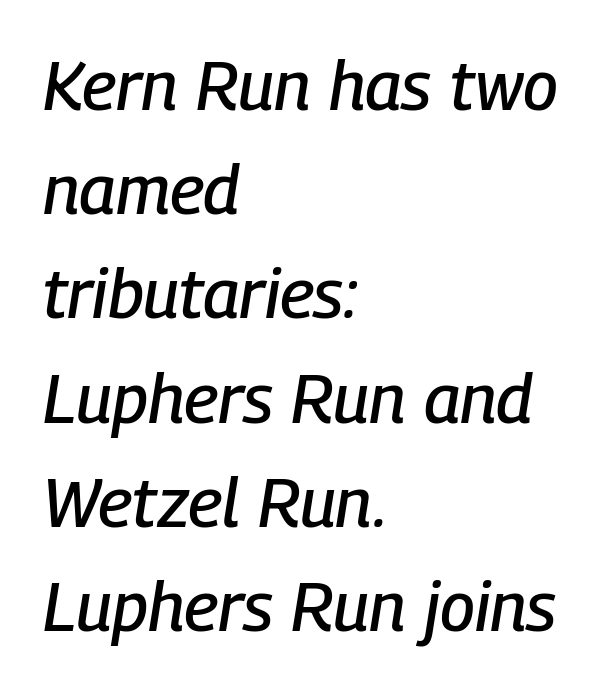
{"italic": "yes", "lean": "right", "slant_degrees": 9, "width": "condensed", "stroke_contrast": "low", "x_height": "medium", "monospaced": "no", "underline": "no", "align": "left", "line_spacing": "normal", "line_spacing_ratio": 1.51, "letter_spacing": "normal", "letter_spacing_em": 0.0, "glyph_px": 69}
